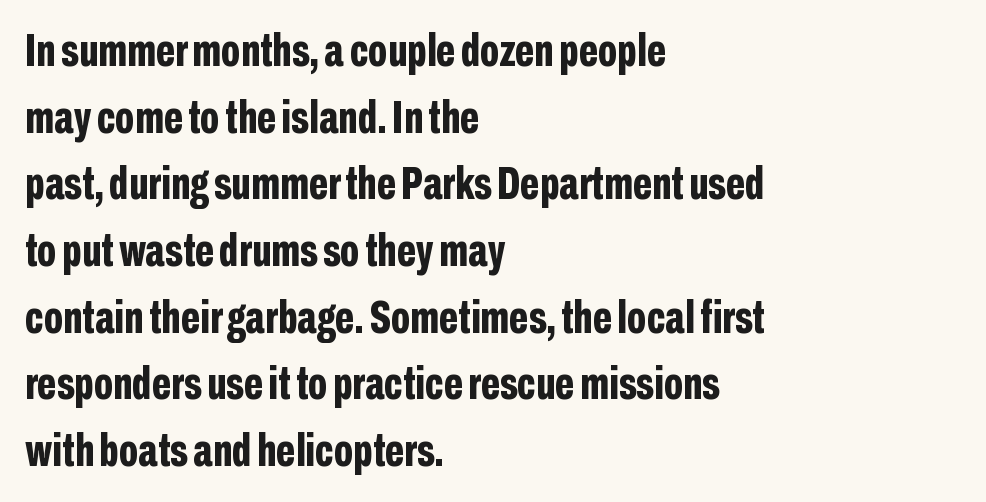
The image shows 46 px bold, condensed sans-serif type, upright; set left-aligned, normal line spacing (1.45x), normal letter spacing, not underlined; low stroke contrast and a medium x-height.
